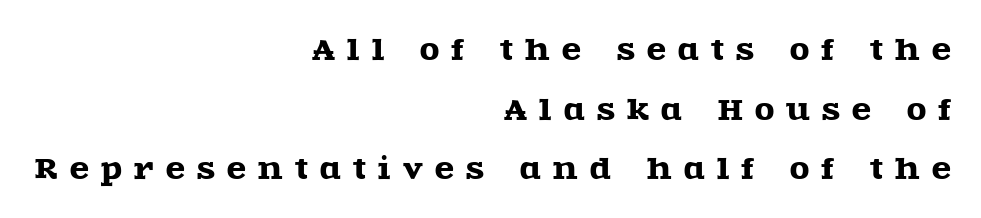
The image shows 28 px wide serif type, upright; set right-aligned, loose line spacing (2.13x), unusually wide letter spacing (+0.44 em), not underlined; a large x-height.
